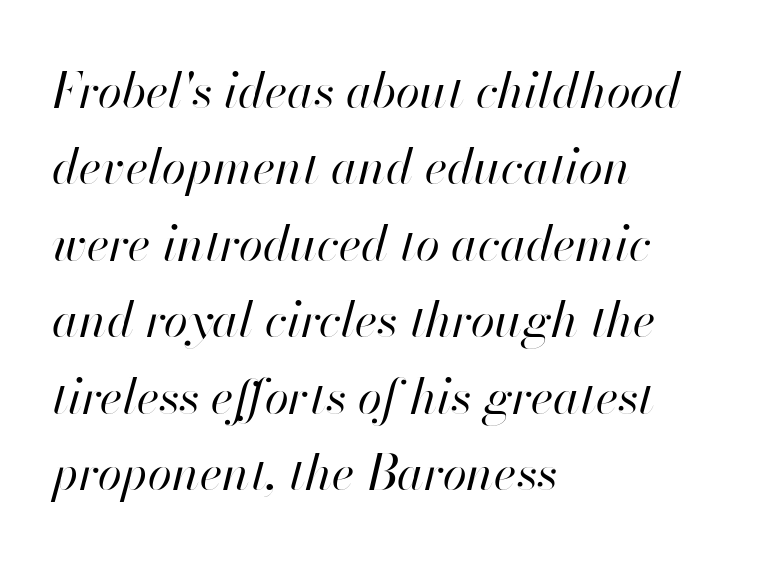
The image shows 49 px regular-weight type, italic (leaning right); set left-aligned, normal line spacing (1.56x), normal letter spacing, not underlined; high stroke contrast and a small x-height.
